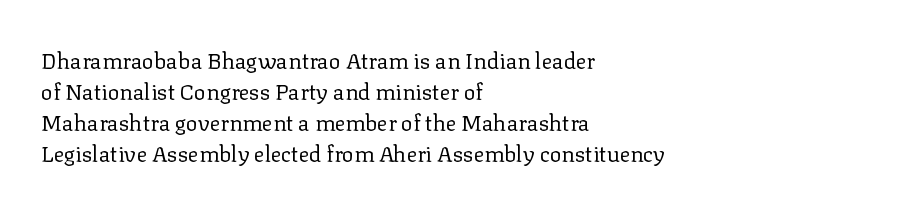
Q: Is the text bold? A: No.
Q: Is the text italic (slanted)? A: No, it is upright.
Q: Is the text underlined? A: No.
Q: How is the paragraph aligned? A: Left-aligned.
Q: Is the spacing between letters normal or unusually wide? A: Normal.
Q: Is the spacing between lines tight, normal or loose? A: Normal.
